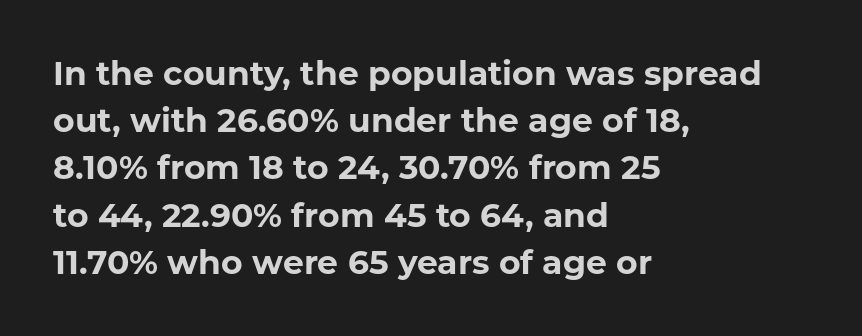
Q: Is the text bold? A: Yes.
Q: Is the text italic (slanted)? A: No, it is upright.
Q: Is the typeface a serif or a sans-serif typeface? A: Sans-serif.
Q: Is the text underlined? A: No.
Q: How is the paragraph aligned? A: Left-aligned.
Q: Is the spacing between letters normal or unusually wide? A: Normal.
Q: Is the spacing between lines tight, normal or loose? A: Normal.
Q: Width (condensed, normal, or wide)? A: Normal.
Q: Stroke contrast? A: Low.
Q: x-height? A: Medium.
Q: Monospaced? A: No.
